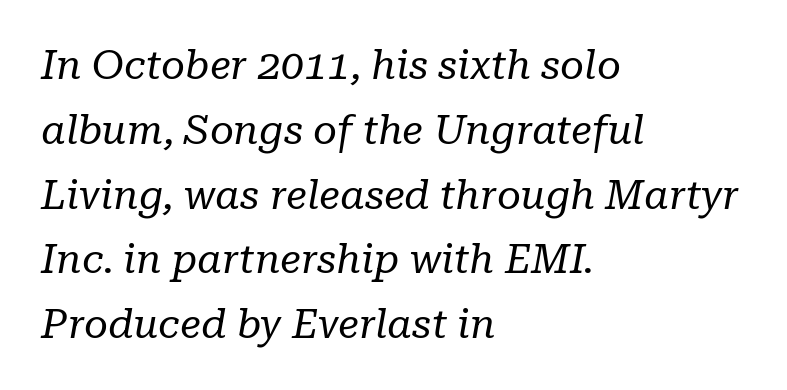
The image shows 41 px regular-weight serif type, italic (leaning right); set left-aligned, normal line spacing (1.58x), normal letter spacing, not underlined; low stroke contrast and a medium x-height.
